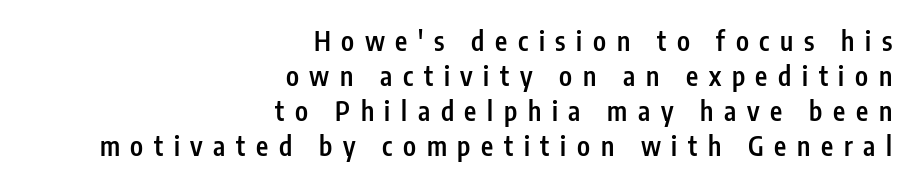
The image shows 26 px text type, upright; set right-aligned, normal line spacing (1.35x), unusually wide letter spacing (+0.41 em), not underlined.
